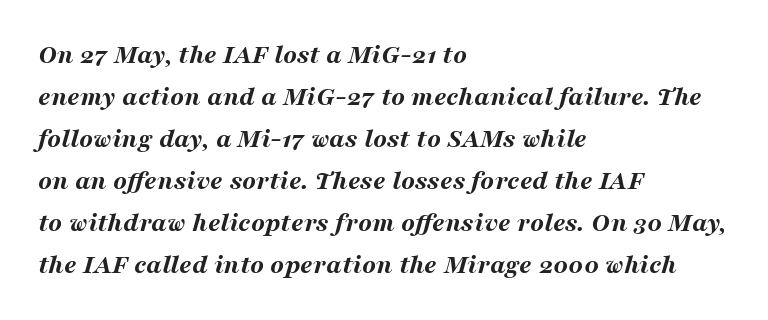
The image shows 28 px bold, wide type, italic (leaning right); set left-aligned, normal line spacing (1.5x), normal letter spacing, not underlined; medium stroke contrast and a medium x-height.
